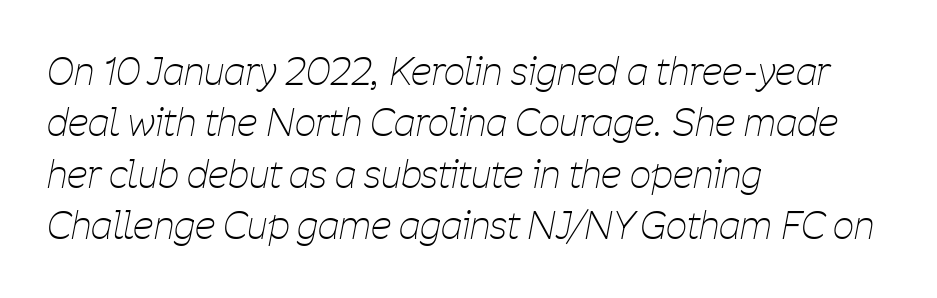
The image shows 37 px thin, condensed type, italic (leaning right); set left-aligned, normal line spacing (1.39x), normal letter spacing, not underlined; low stroke contrast and a medium x-height.
